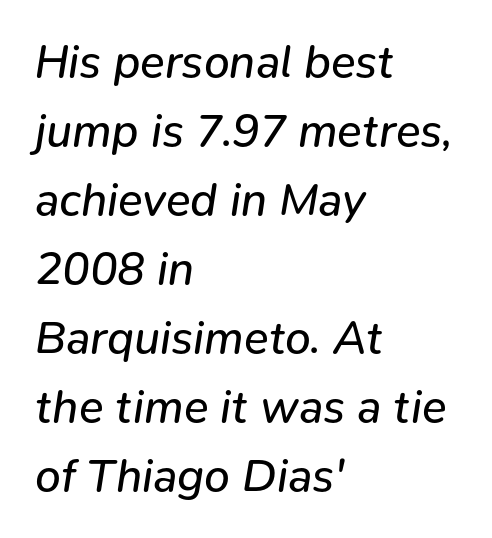
The image shows 46 px regular-weight type, italic (leaning right); set left-aligned, normal line spacing (1.5x), normal letter spacing, not underlined; low stroke contrast and a medium x-height.
